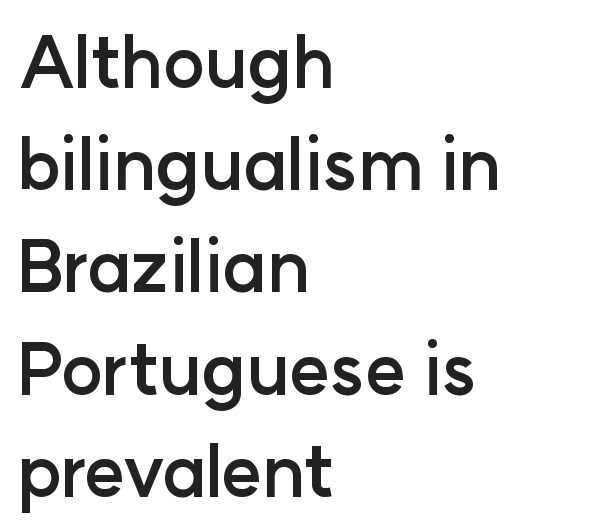
The passage shown is typed in a proportional face where columns would drift. The baseline area is clear. The vertical gap from one line to the next is medium. One-word summary of the alignment: left.
